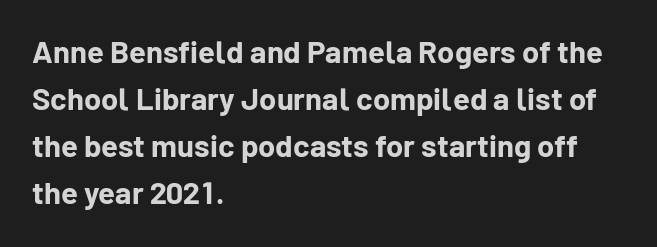
Q: Is the text bold? A: Yes.
Q: Is the text italic (slanted)? A: No, it is upright.
Q: Is the typeface a serif or a sans-serif typeface? A: Sans-serif.
Q: Is the text underlined? A: No.
Q: How is the paragraph aligned? A: Left-aligned.
Q: Is the spacing between letters normal or unusually wide? A: Normal.
Q: Is the spacing between lines tight, normal or loose? A: Normal.
Q: Width (condensed, normal, or wide)? A: Normal.
Q: Stroke contrast? A: Low.
Q: x-height? A: Medium.
Q: Monospaced? A: No.
